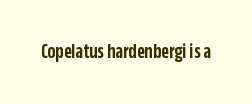
Typesetter's note: demi weight, one step under bold. The specimen omits any rule beneath the text block's lines. Is there any slant? The stems are plumb. Does extra space separate the letters? No, they use regular spacing.
